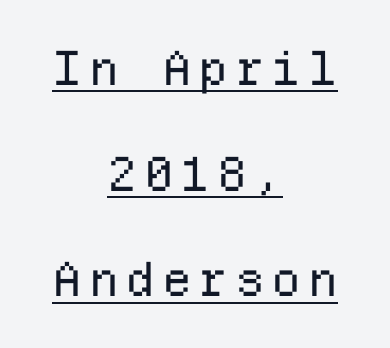
Q: Is the text bold? A: No.
Q: Is the text italic (slanted)? A: No, it is upright.
Q: Is the typeface a serif or a sans-serif typeface? A: Sans-serif.
Q: Is the text underlined? A: Yes.
Q: How is the paragraph aligned? A: Centered.
Q: Is the spacing between lines tight, normal or loose? A: Loose.
Q: Width (condensed, normal, or wide)? A: Normal.
Q: Stroke contrast? A: Low.
Q: x-height? A: Medium.
Q: Monospaced? A: Yes.
